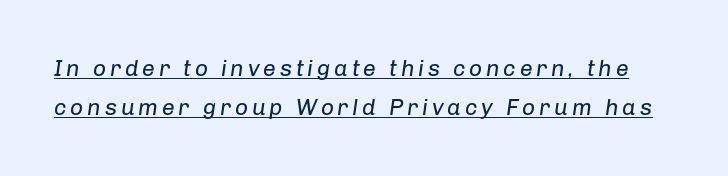
Q: Is the text bold? A: No.
Q: Is the text italic (slanted)? A: Yes, it leans right by about 8 degrees.
Q: Is the text underlined? A: Yes.
Q: Is the spacing between lines tight, normal or loose? A: Normal.
